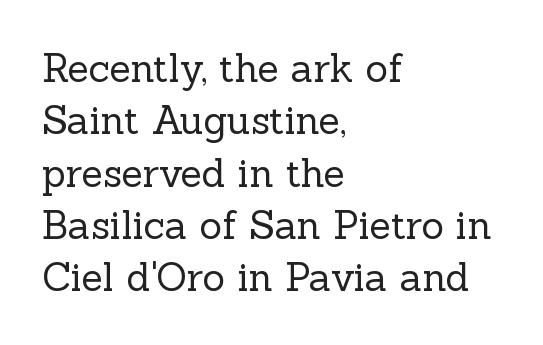
The image shows 39 px regular-weight serif type, upright; set left-aligned, normal line spacing (1.34x), normal letter spacing, not underlined; a medium x-height.
